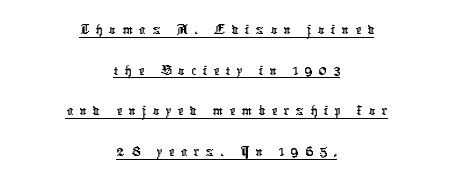
Q: Is the typeface a serif or a sans-serif typeface? A: Sans-serif.
Q: Is the text underlined? A: Yes.
Q: How is the paragraph aligned? A: Centered.
Q: Is the spacing between letters normal or unusually wide? A: Unusually wide.
Q: Is the spacing between lines tight, normal or loose? A: Normal.
Q: Width (condensed, normal, or wide)? A: Condensed.
Q: Stroke contrast? A: Low.
Q: x-height? A: Medium.
Q: Monospaced? A: No.
